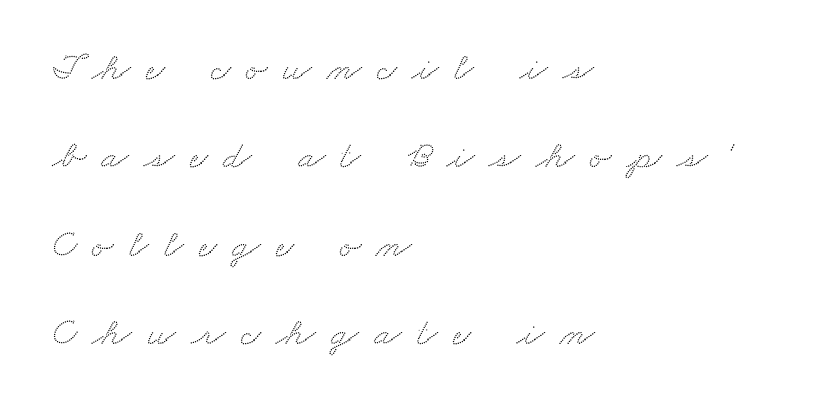
Q: Is the typeface a serif or a sans-serif typeface? A: Serif.
Q: Is the text underlined? A: No.
Q: How is the paragraph aligned? A: Left-aligned.
Q: Is the spacing between letters normal or unusually wide? A: Unusually wide.
Q: Is the spacing between lines tight, normal or loose? A: Loose.
Q: Width (condensed, normal, or wide)? A: Wide.
Q: Stroke contrast? A: Medium.
Q: x-height? A: Small.
Q: Monospaced? A: No.
